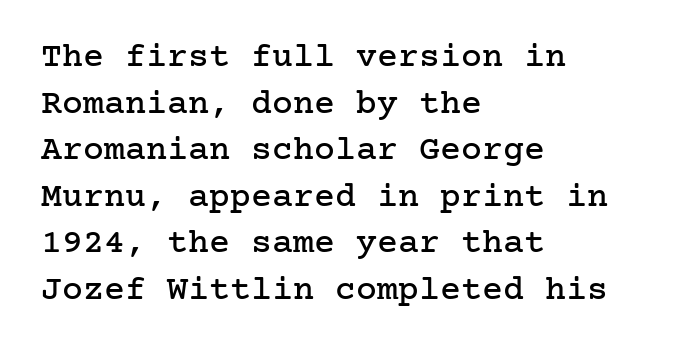
The image shows 35 px serif type, upright; set left-aligned, normal line spacing (1.33x), normal letter spacing, not underlined; low stroke contrast and a medium x-height.
